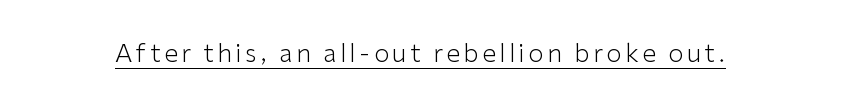
The image shows 25 px text type, upright; set underlined.
